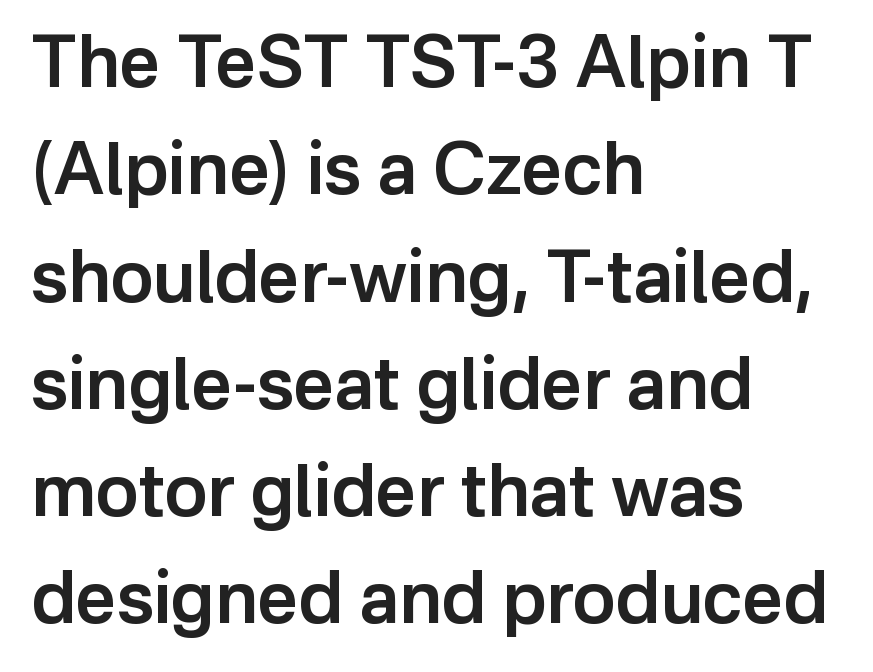
Weight: semibold (demi). You could not count columns in this text — the font is proportionally spaced. Is there much room between lines? A standard amount, neither cramped nor airy. Layout note: lines flush left. Ascenders rise straight up at ninety degrees. The tracking reads as untouched default to a designer's eye.
